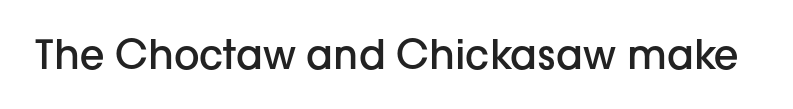
{"serif": "no", "italic": "no", "bold": "semi", "weight": "semibold", "width": "normal", "stroke_contrast": "low", "x_height": "medium", "monospaced": "no", "underline": "no", "letter_spacing": "normal", "letter_spacing_em": 0.0, "glyph_px": 40}
